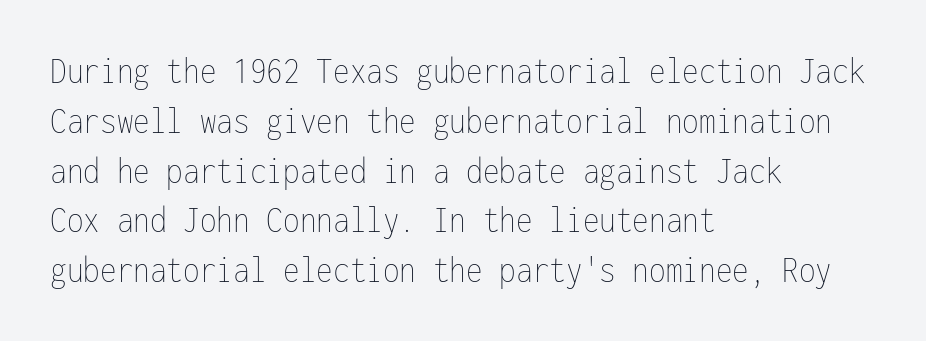
The image shows 38 px thin, condensed type, upright, monospaced; set left-aligned, normal line spacing (1.31x), normal letter spacing, not underlined; low stroke contrast and a medium x-height.
